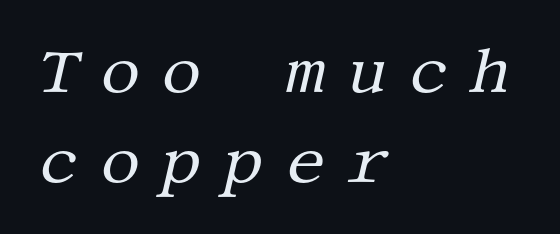
{"serif": "yes", "italic": "yes", "lean": "right", "slant_degrees": 13, "bold": "no", "weight": "regular", "width": "normal", "stroke_contrast": "medium", "x_height": "large", "underline": "no", "align": "left", "line_spacing": "normal", "line_spacing_ratio": 1.43, "letter_spacing": "wide", "letter_spacing_em": 0.34, "glyph_px": 63}
